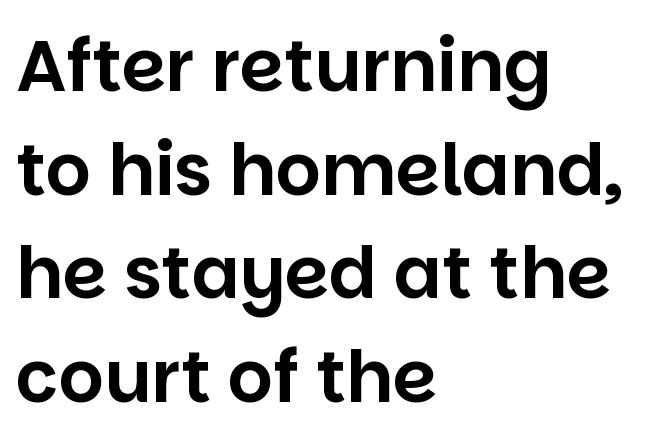
{"serif": "no", "italic": "no", "width": "normal", "stroke_contrast": "low", "x_height": "large", "monospaced": "no", "underline": "no", "align": "left", "line_spacing": "normal", "line_spacing_ratio": 1.46, "letter_spacing": "normal", "letter_spacing_em": 0.0, "glyph_px": 71}
